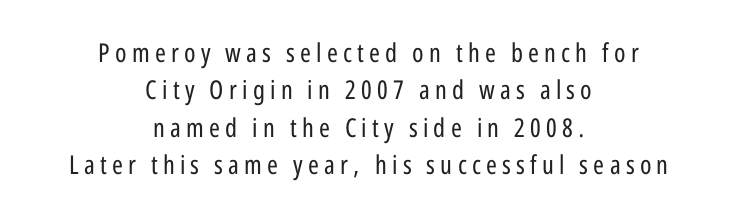
The image shows 26 px text type, upright; set centered, normal line spacing (1.44x), unusually wide letter spacing (+0.2 em), not underlined.
